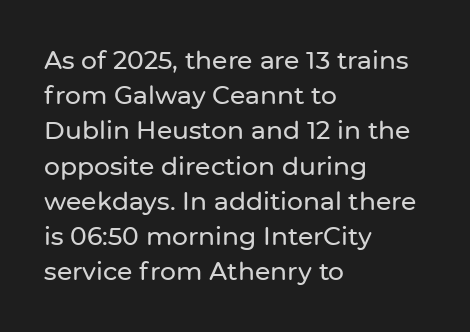
Posture: straight, roman, zero tilt. This rendering uses left alignment, leaving the right contour irregular. This sample keeps an unexceptional amount of space between lines. Bare-footed words on every line.
